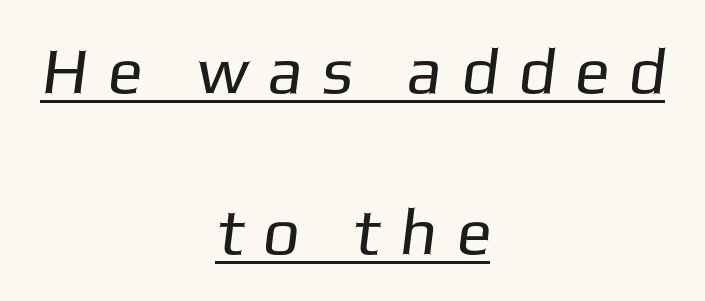
The image shows 65 px regular-weight sans-serif type; set centered, loose line spacing (2.47x), unusually wide letter spacing (+0.3 em), underlined; low stroke contrast and a medium x-height.
